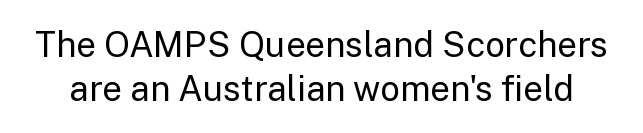
{"serif": "no", "italic": "no", "bold": "no", "weight": "regular", "width": "normal", "stroke_contrast": "low", "x_height": "medium", "monospaced": "no", "underline": "no", "line_spacing": "normal", "line_spacing_ratio": 1.27, "letter_spacing": "normal", "letter_spacing_em": 0.0, "glyph_px": 35}
